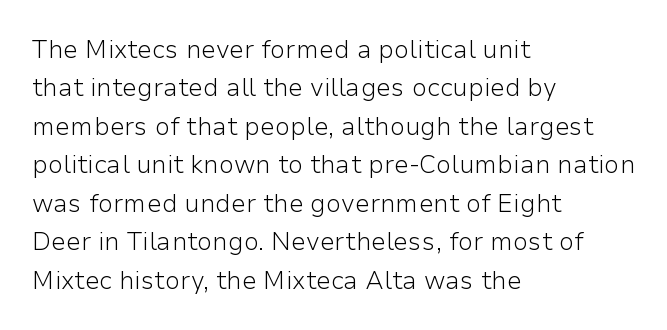
{"italic": "no", "bold": "no", "underline": "no", "align": "left", "line_spacing": "normal", "line_spacing_ratio": 1.54, "letter_spacing": "normal", "letter_spacing_em": 0.0, "glyph_px": 25}
